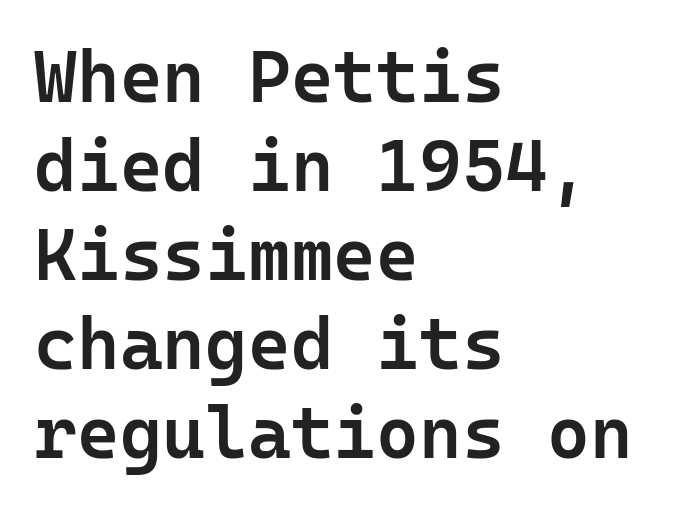
The foot of each line stays bare and open. Looks like terminal output: every glyph gets an equal slot. These lines were composed using upright roman letters. Each glyph is drawn with semibold strokes, heavier than normal yet not fully bold. Line starts are locked; line ends wander.
